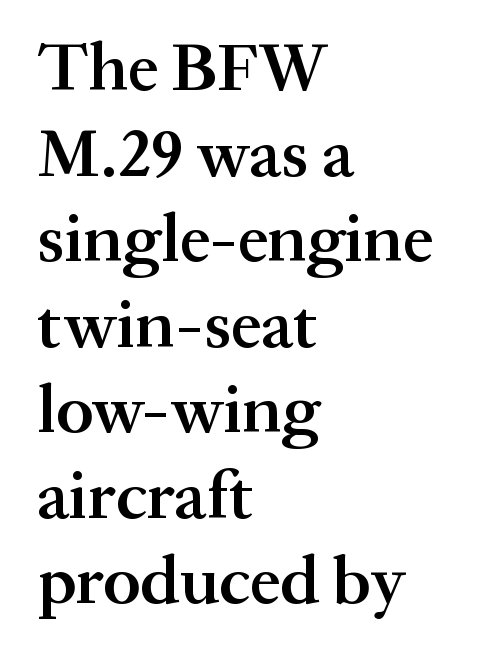
{"serif": "yes", "italic": "no", "bold": "semi", "weight": "semibold", "width": "normal", "stroke_contrast": "medium", "x_height": "medium", "monospaced": "no", "underline": "no", "align": "left", "line_spacing_ratio": 1.24, "letter_spacing": "normal", "letter_spacing_em": 0.0, "glyph_px": 69}
